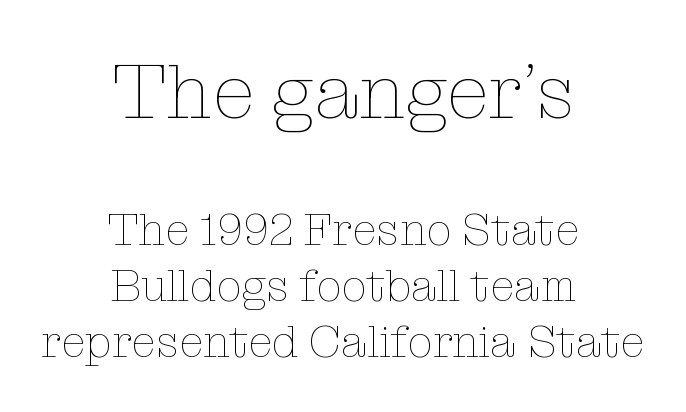
The tracking reads as untouched default to a designer's eye. A light-to-regular cut is what we see here. The first block has been scaled up relative to the second. Check the space under the baseline: it is left empty.
